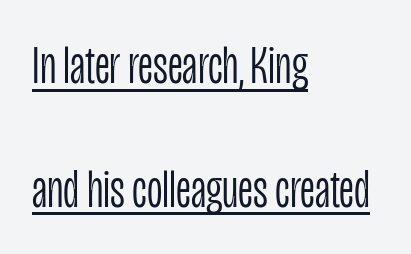
{"serif": "no", "italic": "no", "bold": "no", "weight": "light", "width": "condensed", "stroke_contrast": "low", "x_height": "large", "monospaced": "no", "underline": "yes", "align": "left", "line_spacing": "loose", "line_spacing_ratio": 2.29, "letter_spacing": "normal", "letter_spacing_em": 0.0, "glyph_px": 54}
